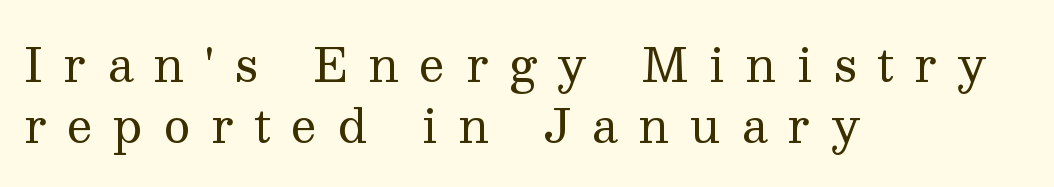
Vertically, the passage feels balanced, rows spaced as you'd expect. This sample has the flowing, uneven cadence of proportional lettering. Does the lettering tilt? It doesn't — this is upright. Check where the strokes stop: tiny serifs finish them off. Stems and bowls with no extra thickness — not bold.
